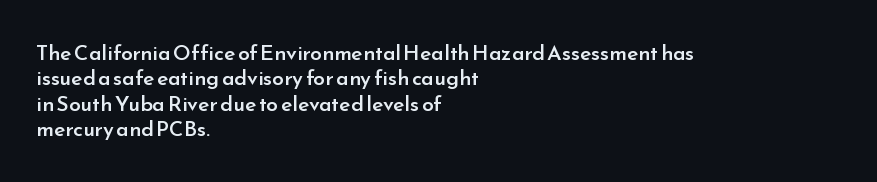
Characters follow at the spacing the type designer built in. Quick note: underline off. Line beginnings align vertically; line endings do not. Does the lettering tilt? It doesn't — this is upright. This is moderately heavy type, rendered in semibold.
